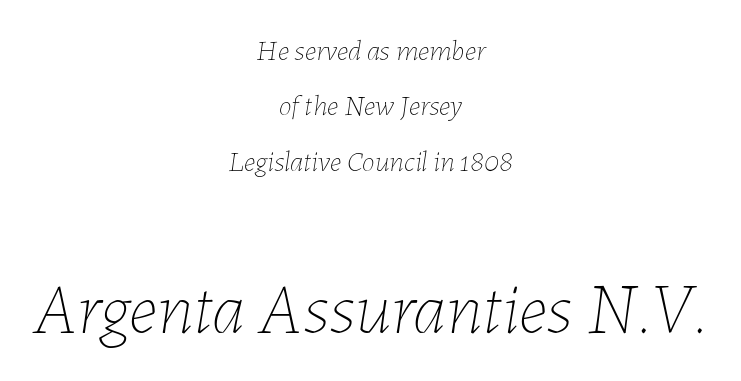
Q: Is the text bold? A: No.
Q: Is the text italic (slanted)? A: Yes, it leans right by about 7 degrees.
Q: Is the text underlined? A: No.
Q: How is the paragraph aligned? A: Centered.
Q: Is the spacing between letters normal or unusually wide? A: Normal.
Q: Is the spacing between lines tight, normal or loose? A: Loose.
Q: Which block of text is set in a larger size, the first (top) or the second (bottom)? A: The second (bottom) one.
Q: Width (condensed, normal, or wide)? A: Normal.
Q: Stroke contrast? A: Low.
Q: x-height? A: Medium.
Q: Monospaced? A: No.
